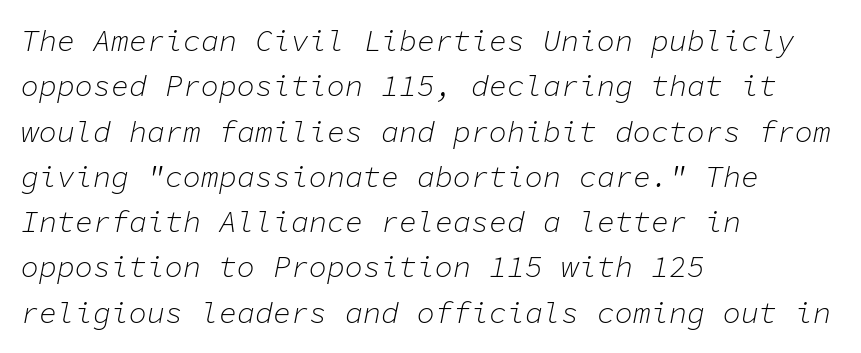
Q: Is the text bold? A: No.
Q: Is the text italic (slanted)? A: Yes, it leans right by about 11 degrees.
Q: Is the text underlined? A: No.
Q: How is the paragraph aligned? A: Left-aligned.
Q: Is the spacing between letters normal or unusually wide? A: Normal.
Q: Is the spacing between lines tight, normal or loose? A: Normal.
Q: Width (condensed, normal, or wide)? A: Normal.
Q: Stroke contrast? A: Low.
Q: x-height? A: Medium.
Q: Monospaced? A: Yes.
